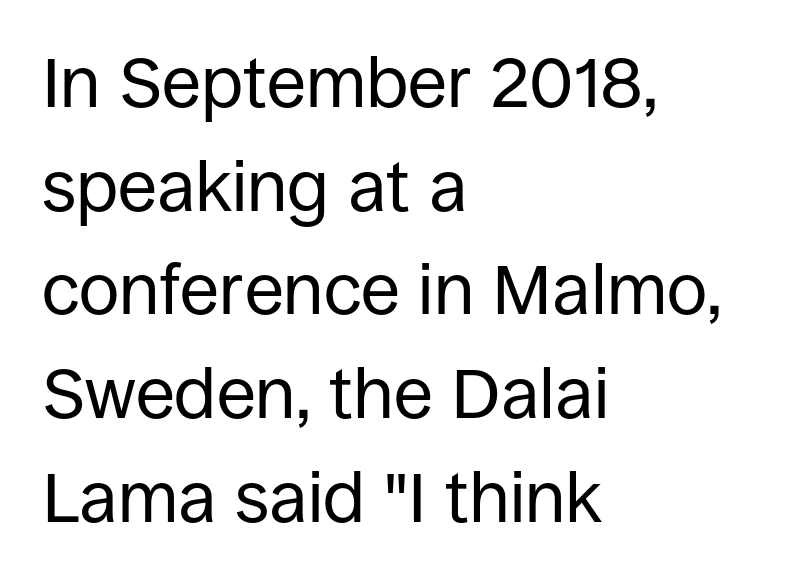
The image shows 71 px regular-weight sans-serif type, upright; set left-aligned, normal line spacing (1.46x), normal letter spacing, not underlined; low stroke contrast and a large x-height.
